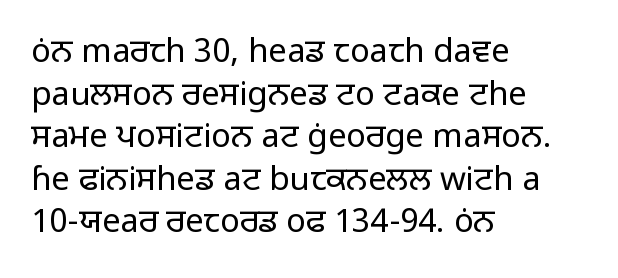
{"serif": "no", "italic": "no", "bold": "no", "weight": "regular", "width": "normal", "stroke_contrast": "low", "x_height": "medium", "monospaced": "no", "underline": "no", "align": "left", "line_spacing": "normal", "line_spacing_ratio": 1.29, "letter_spacing": "normal", "letter_spacing_em": 0.0, "glyph_px": 33}
